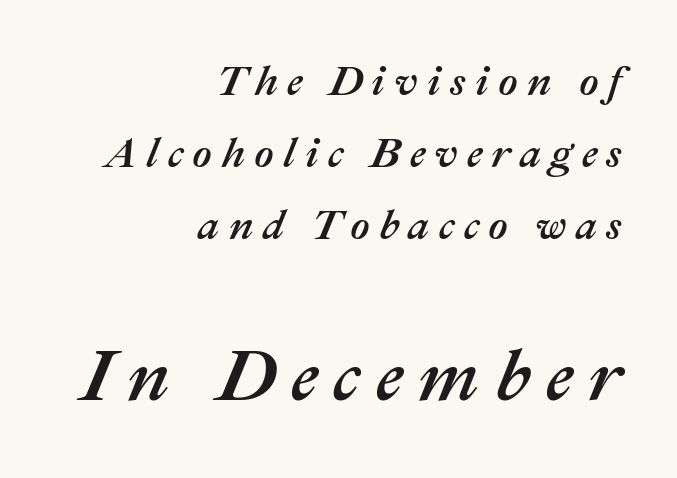
Q: Is the text italic (slanted)? A: Yes, it leans right by about 22 degrees.
Q: Is the text underlined? A: No.
Q: How is the paragraph aligned? A: Right-aligned.
Q: Is the spacing between letters normal or unusually wide? A: Unusually wide.
Q: Which block of text is set in a larger size, the first (top) or the second (bottom)? A: The second (bottom) one.
Q: Width (condensed, normal, or wide)? A: Normal.
Q: Stroke contrast? A: Medium.
Q: x-height? A: Medium.
Q: Monospaced? A: No.
